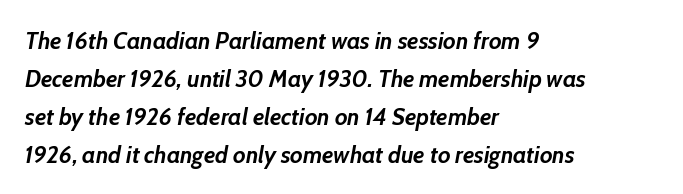
Q: Is the text bold? A: Yes.
Q: Is the text italic (slanted)? A: Yes, it leans right by about 10 degrees.
Q: Is the text underlined? A: No.
Q: How is the paragraph aligned? A: Left-aligned.
Q: Is the spacing between letters normal or unusually wide? A: Normal.
Q: Is the spacing between lines tight, normal or loose? A: Normal.
